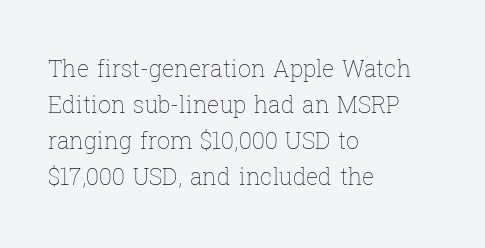
Q: Is the text bold? A: No.
Q: Is the text italic (slanted)? A: No, it is upright.
Q: Is the text underlined? A: No.
Q: How is the paragraph aligned? A: Left-aligned.
Q: Is the spacing between letters normal or unusually wide? A: Normal.
Q: Is the spacing between lines tight, normal or loose? A: Normal.
